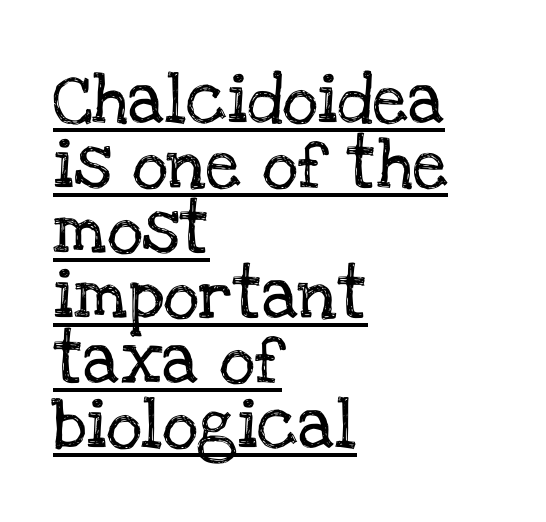
Q: Is the text italic (slanted)? A: No, it is upright.
Q: Is the typeface a serif or a sans-serif typeface? A: Serif.
Q: Is the text underlined? A: Yes.
Q: How is the paragraph aligned? A: Left-aligned.
Q: Is the spacing between letters normal or unusually wide? A: Normal.
Q: Is the spacing between lines tight, normal or loose? A: Normal.
Q: Width (condensed, normal, or wide)? A: Normal.
Q: Stroke contrast? A: Low.
Q: x-height? A: Large.
Q: Monospaced? A: No.
